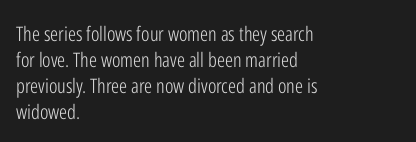
Where is the straight margin? On the left. This sample keeps an unexceptional amount of space between lines. The typesetting does not lean heavy: it is not bold. The gaps between neighbouring characters are ordinary and unremarkable. A clean baseline with only descenders dipping below it.
